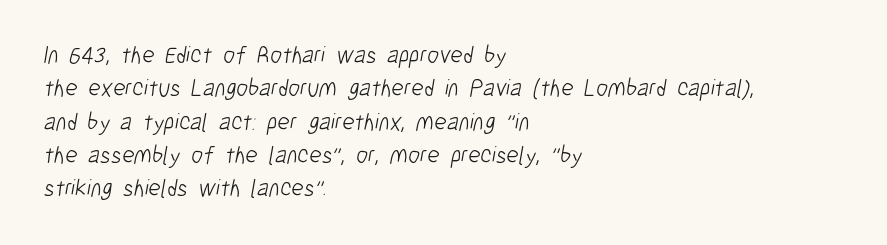
{"bold": "no", "underline": "no", "align": "left", "line_spacing": "normal", "line_spacing_ratio": 1.39, "letter_spacing": "normal", "letter_spacing_em": 0.0, "glyph_px": 24}
